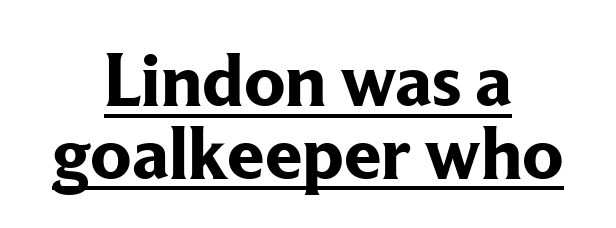
Q: Is the text bold? A: Yes.
Q: Is the text italic (slanted)? A: No, it is upright.
Q: Is the typeface a serif or a sans-serif typeface? A: Serif.
Q: Is the text underlined? A: Yes.
Q: How is the paragraph aligned? A: Centered.
Q: Is the spacing between letters normal or unusually wide? A: Normal.
Q: Is the spacing between lines tight, normal or loose? A: Tight.
Q: Width (condensed, normal, or wide)? A: Normal.
Q: Stroke contrast? A: Low.
Q: x-height? A: Medium.
Q: Monospaced? A: No.
